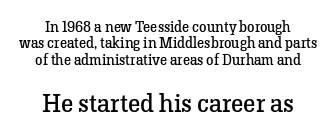
{"italic": "no", "bold": "no", "underline": "no", "align": "center", "line_spacing": "tight", "line_spacing_ratio": 1.1, "letter_spacing": "normal", "letter_spacing_em": 0.0, "larger_block": "second", "size_ratio": 1.73, "glyph_px": 26}
